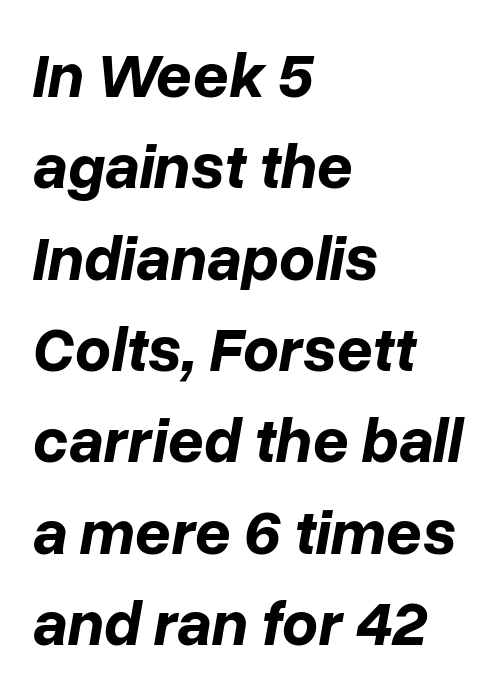
The image shows 63 px bold type, italic (leaning right); set left-aligned, normal line spacing (1.45x), normal letter spacing, not underlined; low stroke contrast and a medium x-height.
